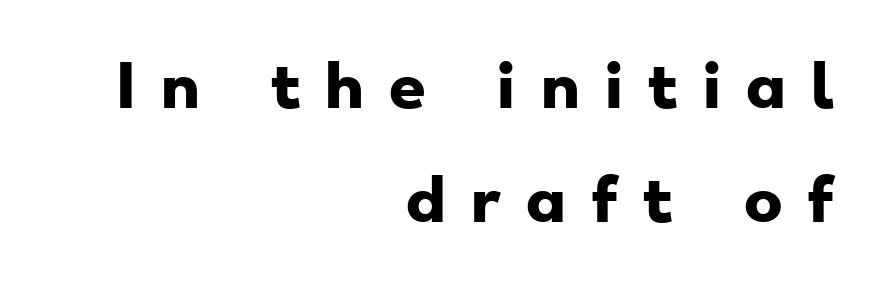
Q: Is the text bold? A: Yes.
Q: Is the typeface a serif or a sans-serif typeface? A: Sans-serif.
Q: Is the text underlined? A: No.
Q: How is the paragraph aligned? A: Right-aligned.
Q: Is the spacing between letters normal or unusually wide? A: Unusually wide.
Q: Is the spacing between lines tight, normal or loose? A: Loose.
Q: Width (condensed, normal, or wide)? A: Wide.
Q: Stroke contrast? A: Low.
Q: x-height? A: Small.
Q: Monospaced? A: No.
